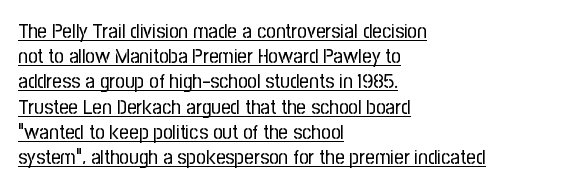
Q: Is the text bold? A: No.
Q: Is the text italic (slanted)? A: No, it is upright.
Q: Is the text underlined? A: Yes.
Q: How is the paragraph aligned? A: Left-aligned.
Q: Is the spacing between letters normal or unusually wide? A: Normal.
